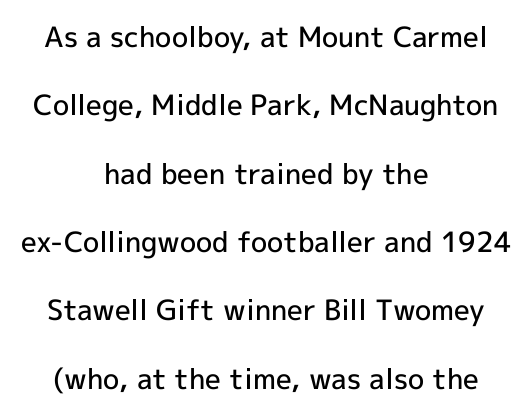
Q: Is the text bold? A: Semi-bold.
Q: Is the text italic (slanted)? A: No, it is upright.
Q: Is the typeface a serif or a sans-serif typeface? A: Sans-serif.
Q: Is the text underlined? A: No.
Q: How is the paragraph aligned? A: Centered.
Q: Is the spacing between letters normal or unusually wide? A: Normal.
Q: Is the spacing between lines tight, normal or loose? A: Loose.
Q: Width (condensed, normal, or wide)? A: Normal.
Q: x-height? A: Medium.
Q: Monospaced? A: No.
